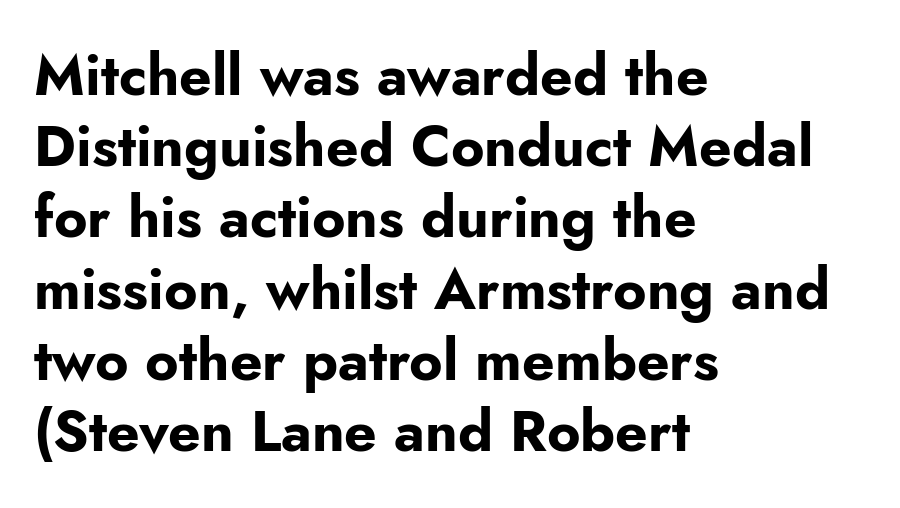
The image shows 57 px bold sans-serif type, upright; set left-aligned, normal line spacing (1.25x), normal letter spacing, not underlined; low stroke contrast and a small x-height.
